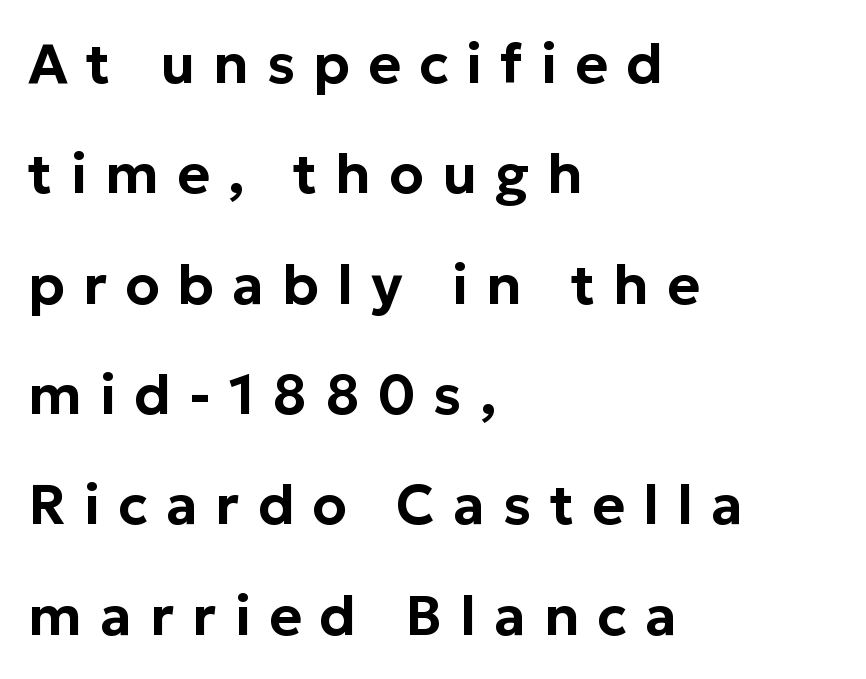
{"serif": "no", "italic": "no", "width": "normal", "stroke_contrast": "low", "x_height": "medium", "monospaced": "no", "underline": "no", "align": "left", "line_spacing": "loose", "line_spacing_ratio": 1.97, "letter_spacing": "wide", "letter_spacing_em": 0.32, "glyph_px": 56}
